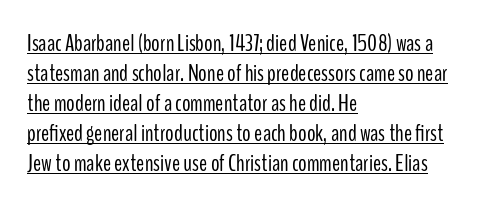
The image shows 24 px text type, upright; set left-aligned, normal line spacing (1.25x), normal letter spacing, underlined.
